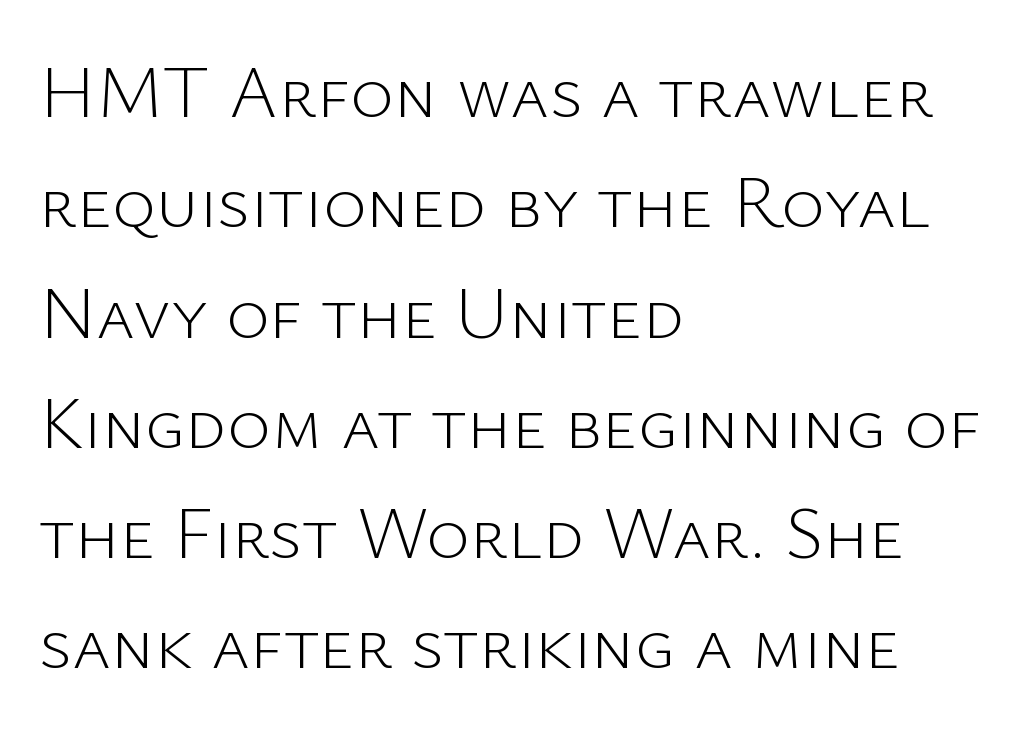
Q: Is the text bold? A: No.
Q: Is the text italic (slanted)? A: No, it is upright.
Q: Is the typeface a serif or a sans-serif typeface? A: Sans-serif.
Q: Is the text underlined? A: No.
Q: How is the paragraph aligned? A: Left-aligned.
Q: Is the spacing between letters normal or unusually wide? A: Normal.
Q: Is the spacing between lines tight, normal or loose? A: Normal.
Q: Width (condensed, normal, or wide)? A: Normal.
Q: Stroke contrast? A: Low.
Q: x-height? A: Medium.
Q: Monospaced? A: No.
